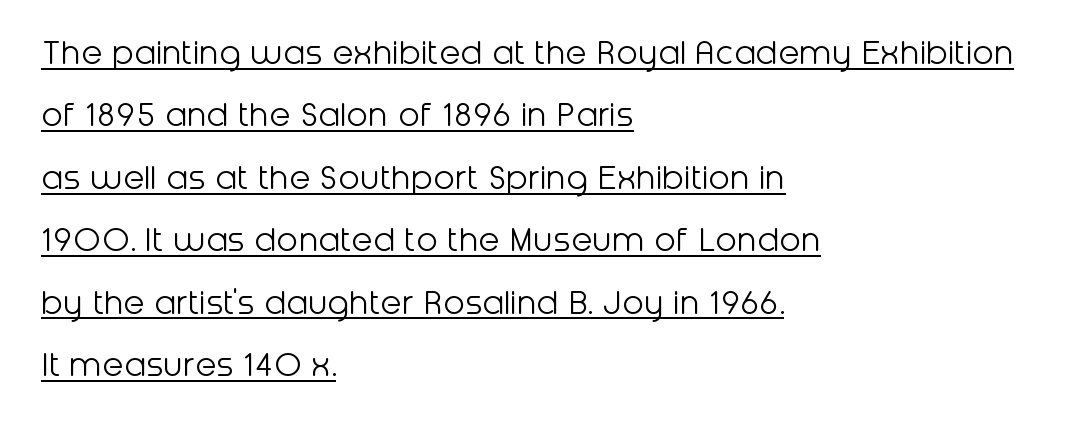
The image shows 39 px light sans-serif type, upright; set left-aligned, normal line spacing (1.6x), normal letter spacing, underlined; low stroke contrast and a medium x-height.
